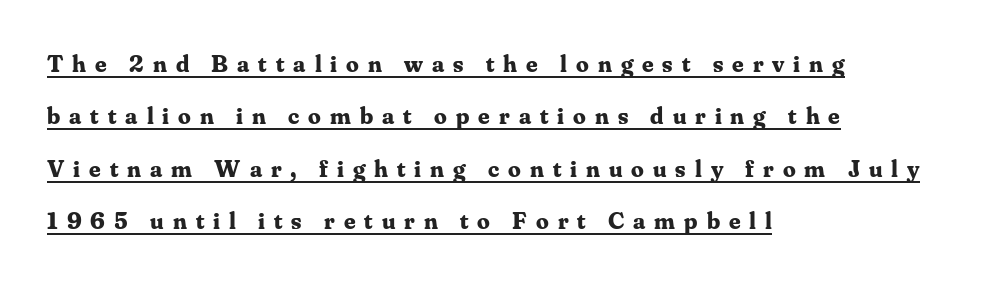
{"italic": "no", "bold": "yes", "underline": "yes", "align": "left", "line_spacing": "loose", "line_spacing_ratio": 2.1, "letter_spacing": "wide", "letter_spacing_em": 0.36, "glyph_px": 25}
